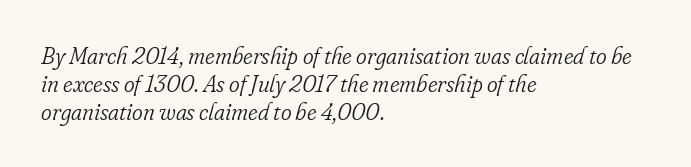
{"italic": "yes", "lean": "right", "slant_degrees": 16, "bold": "no", "underline": "no", "align": "left", "line_spacing_ratio": 1.21, "letter_spacing": "normal", "letter_spacing_em": 0.0, "glyph_px": 23}
